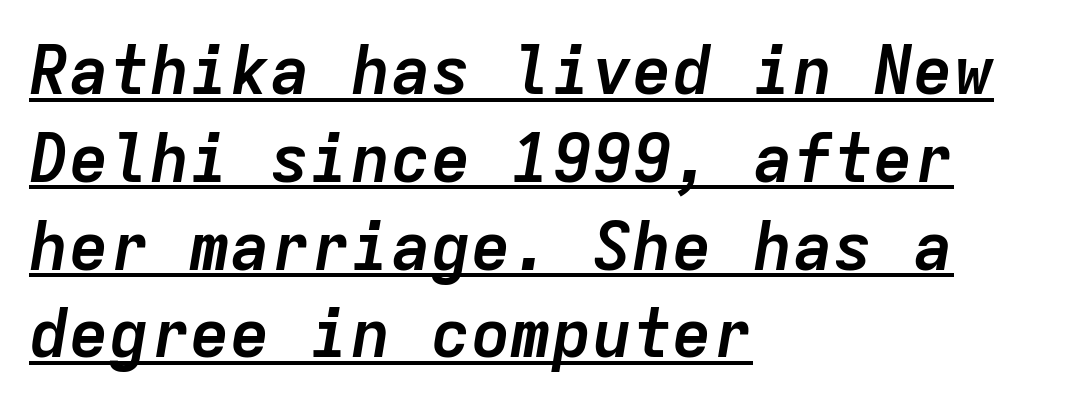
{"italic": "yes", "lean": "right", "slant_degrees": 9, "bold": "yes", "weight": "semibold", "width": "normal", "stroke_contrast": "low", "x_height": "medium", "monospaced": "yes", "underline": "yes", "align": "left", "line_spacing": "normal", "line_spacing_ratio": 1.31, "letter_spacing": "normal", "letter_spacing_em": 0.0, "glyph_px": 67}
